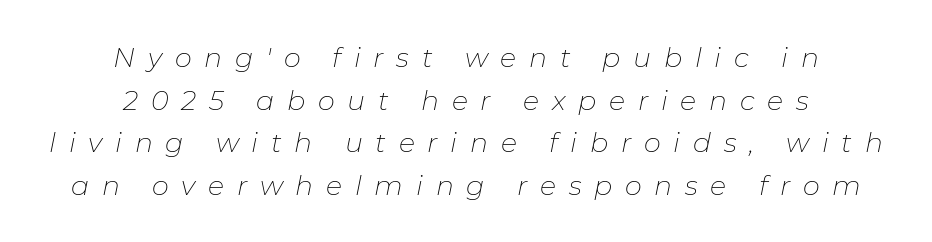
The leading is moderate, giving the passage an even texture. This rendering features lettering with no underline. The tracking reads as deliberately expanded to a designer's eye. Stems and bowls with no extra thickness — not bold. These lines were composed using italics. If you folded the block vertically in half, each line would mirror itself in length.
